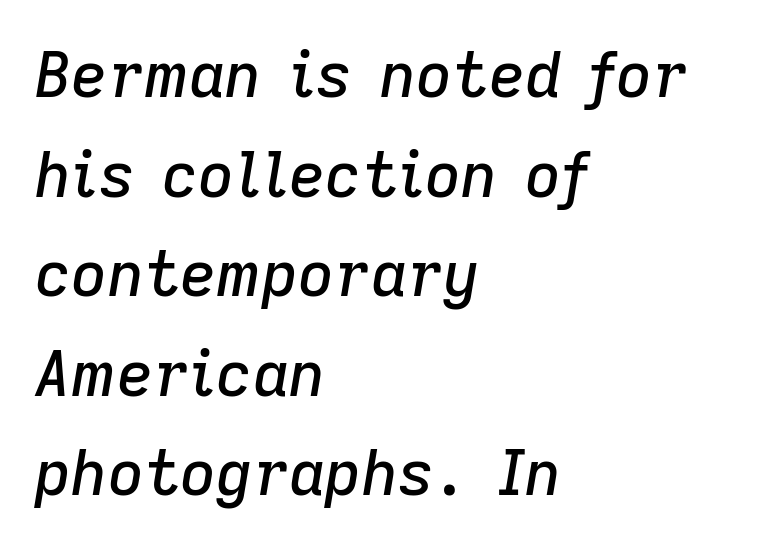
Q: Is the text italic (slanted)? A: Yes, it leans right by about 9 degrees.
Q: Is the text underlined? A: No.
Q: How is the paragraph aligned? A: Left-aligned.
Q: Is the spacing between letters normal or unusually wide? A: Normal.
Q: Is the spacing between lines tight, normal or loose? A: Normal.
Q: Width (condensed, normal, or wide)? A: Normal.
Q: Stroke contrast? A: Low.
Q: x-height? A: Medium.
Q: Monospaced? A: No.
